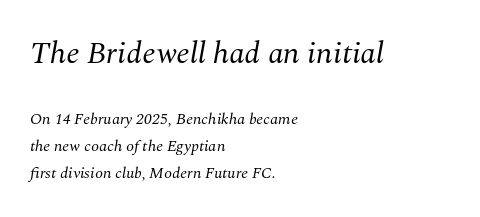
Q: Is the text bold? A: No.
Q: Is the text italic (slanted)? A: Yes, it leans right by about 10 degrees.
Q: Is the typeface a serif or a sans-serif typeface? A: Serif.
Q: Is the text underlined? A: No.
Q: How is the paragraph aligned? A: Left-aligned.
Q: Is the spacing between letters normal or unusually wide? A: Normal.
Q: Is the spacing between lines tight, normal or loose? A: Normal.
Q: Which block of text is set in a larger size, the first (top) or the second (bottom)? A: The first (top) one.
Q: Width (condensed, normal, or wide)? A: Normal.
Q: Stroke contrast? A: Medium.
Q: x-height? A: Medium.
Q: Monospaced? A: No.
